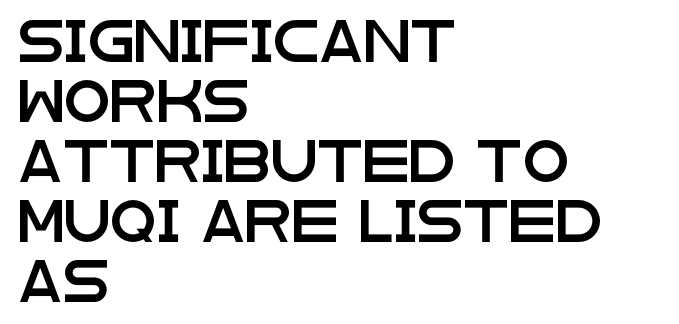
Leading: standard. The specimen omits any rule beneath the text block's lines. Unlike a traditional serif, this face leaves its strokes unadorned. It's the straight-up-and-down kind of type.
